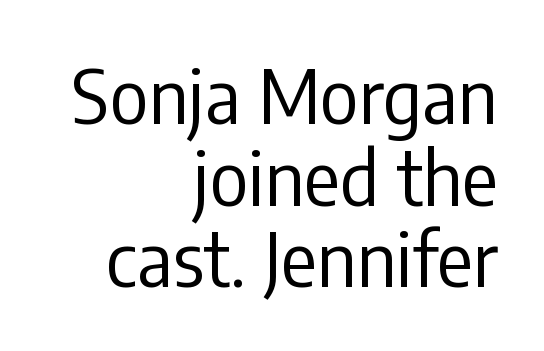
The image shows 75 px regular-weight, condensed sans-serif type, upright; set right-aligned, tight line spacing (1.09x), normal letter spacing, not underlined; low stroke contrast and a medium x-height.
